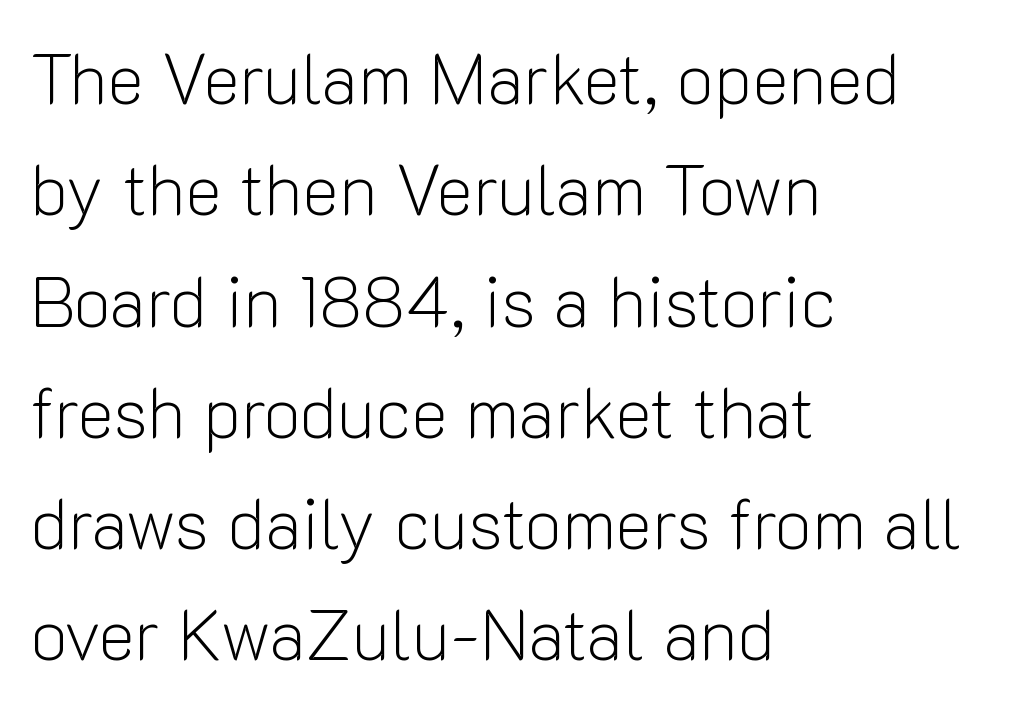
Q: Is the text bold? A: No.
Q: Is the text italic (slanted)? A: No, it is upright.
Q: Is the typeface a serif or a sans-serif typeface? A: Sans-serif.
Q: Is the text underlined? A: No.
Q: How is the paragraph aligned? A: Left-aligned.
Q: Is the spacing between letters normal or unusually wide? A: Normal.
Q: Is the spacing between lines tight, normal or loose? A: Normal.
Q: Width (condensed, normal, or wide)? A: Normal.
Q: Stroke contrast? A: Low.
Q: x-height? A: Medium.
Q: Monospaced? A: No.
